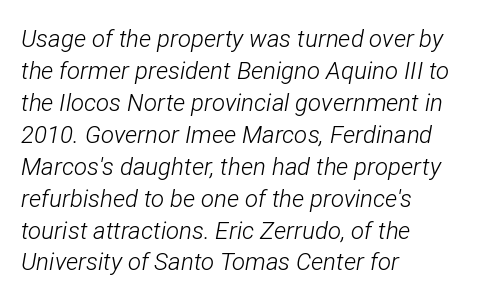
Q: Is the text bold? A: No.
Q: Is the text italic (slanted)? A: Yes, it leans right by about 12 degrees.
Q: Is the text underlined? A: No.
Q: How is the paragraph aligned? A: Left-aligned.
Q: Is the spacing between letters normal or unusually wide? A: Normal.
Q: Is the spacing between lines tight, normal or loose? A: Normal.
